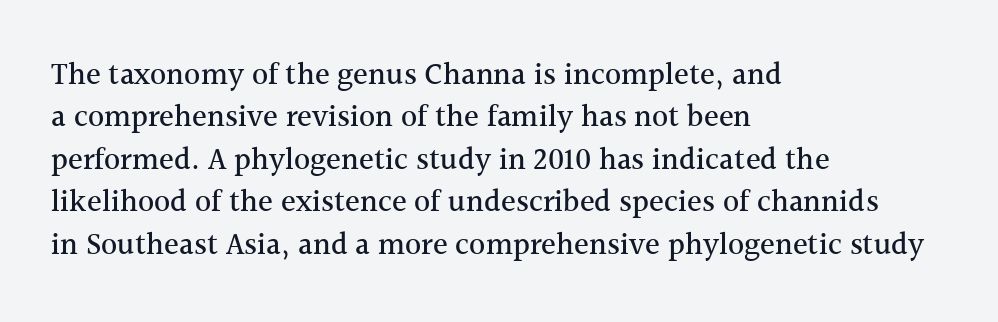
Q: Is the text italic (slanted)? A: No, it is upright.
Q: Is the typeface a serif or a sans-serif typeface? A: Serif.
Q: Is the text underlined? A: No.
Q: How is the paragraph aligned? A: Left-aligned.
Q: Is the spacing between letters normal or unusually wide? A: Normal.
Q: Is the spacing between lines tight, normal or loose? A: Normal.
Q: Width (condensed, normal, or wide)? A: Normal.
Q: x-height? A: Medium.
Q: Monospaced? A: No.
